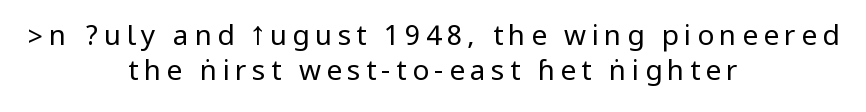
Visually the block forms a symmetrical silhouette, jagged on both flanks. This rendering employs a face without finishing strokes, i.e., a sans-serif. This block has exactly the height ordinary leading produces. A light-to-regular cut is what we see here. When letters stand straight like this, we call the style roman or upright. The string is rendered with underlining switched off.
